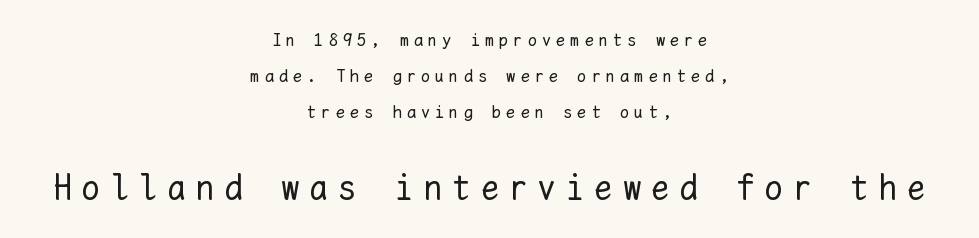
Casual observation: everything's sitting right in the middle. The space beneath each line is pristine and unruled. Look at the glyph heights: the lower group is clearly the bigger setting. Vertical strokes here are truly vertical. Compared with a typical body face, this is equally light or lighter still. Monospaced: the letters line up in strict vertical columns.
